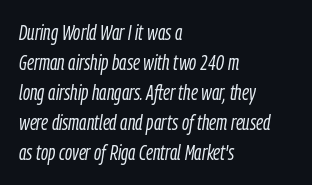
Q: Is the text bold? A: No.
Q: Is the text italic (slanted)? A: Yes, it leans right by about 9 degrees.
Q: Is the text underlined? A: No.
Q: How is the paragraph aligned? A: Left-aligned.
Q: Is the spacing between letters normal or unusually wide? A: Normal.
Q: Is the spacing between lines tight, normal or loose? A: Normal.
